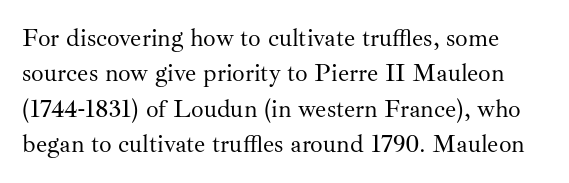
The image shows 25 px text type, upright; set normal line spacing (1.42x), normal letter spacing, not underlined.
